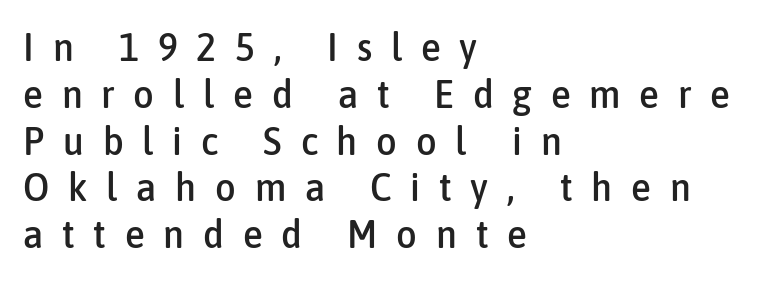
Display-style spreading of the glyphs; the letterfit is very open. These lines are rendered in a variable-pitch font. Descender tails drop into unmarked territory. These lines are set flush left with a ragged right edge. Check where the strokes stop: nothing finishes them off — pure sans. In terms of posture, this sample is upright.
